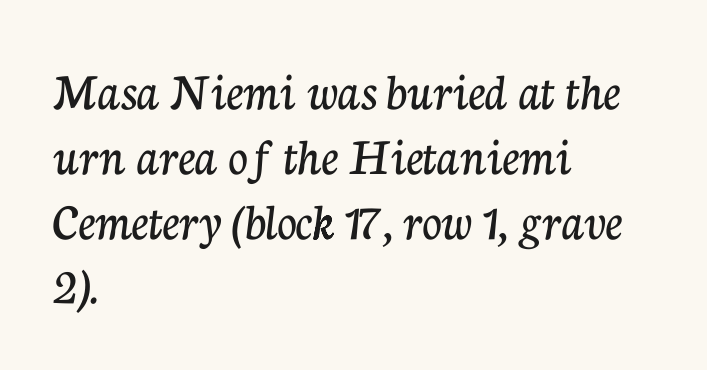
You can tell from the footed stems that serif type was used. Here the designer chose a conventional face with non-uniform glyph widths. The foot of each line stays bare and open. These lines are set flush left with a ragged right edge. No extra tracking has been applied to these lines.
